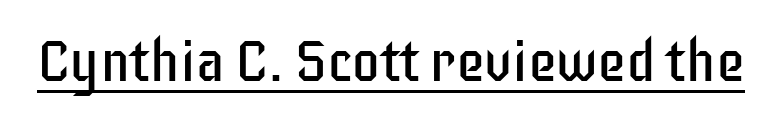
The image shows 58 px regular-weight, condensed sans-serif type, upright; set normal letter spacing, underlined; low stroke contrast and a large x-height.
